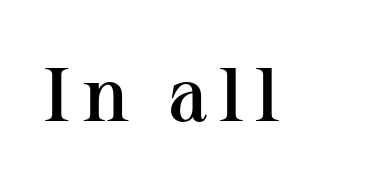
Look at the stroke-to-counter ratio: somewhat heavy, a semibold. Does the lettering tilt? It doesn't — this is upright. Note the varied advance widths — an 'i' is clearly narrower than an 'm'. A serif font was chosen for this passage. No word sits above an underline.
